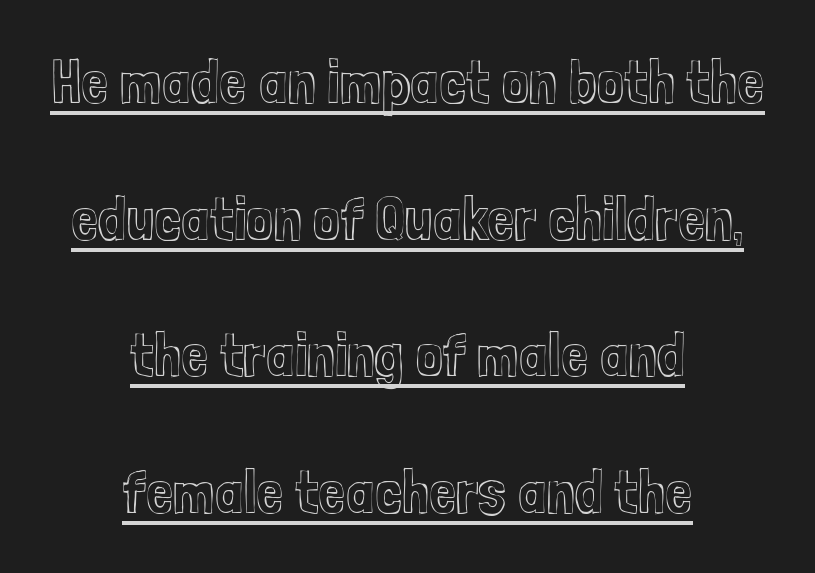
The image shows 61 px condensed type, upright; set centered, loose line spacing (2.24x), normal letter spacing, underlined; a medium x-height.
